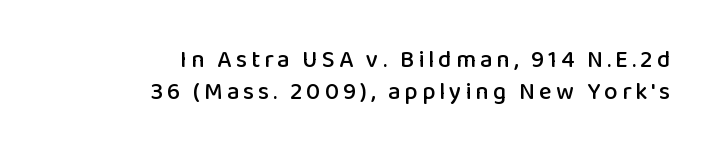
The image shows 24 px text type, upright; set right-aligned, normal line spacing (1.35x), not underlined.
